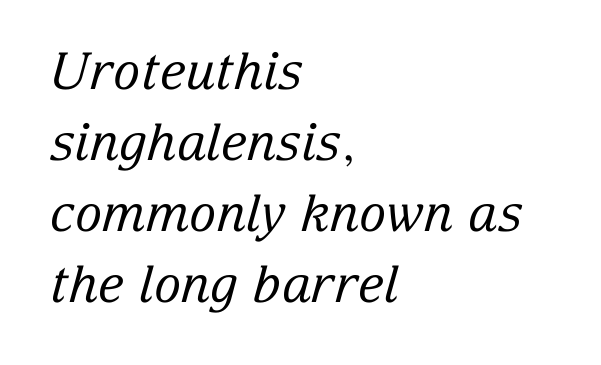
{"serif": "yes", "italic": "yes", "lean": "right", "slant_degrees": 15, "bold": "no", "weight": "regular", "width": "normal", "stroke_contrast": "low", "x_height": "medium", "monospaced": "no", "underline": "no", "align": "left", "line_spacing": "normal", "line_spacing_ratio": 1.39, "letter_spacing": "normal", "letter_spacing_em": 0.0, "glyph_px": 51}
